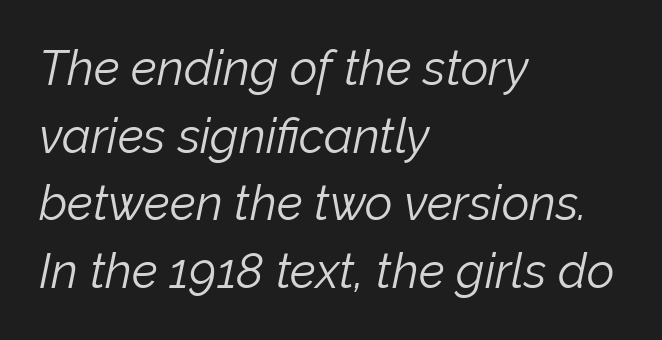
The image shows 48 px light type, italic (leaning right); set left-aligned, normal line spacing (1.41x), normal letter spacing, not underlined; low stroke contrast and a medium x-height.
